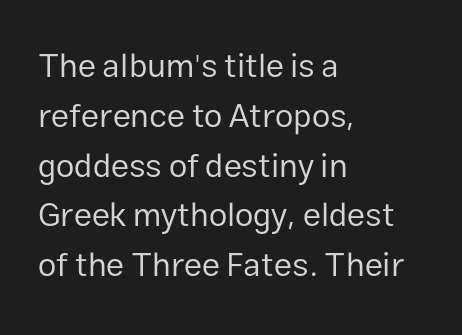
Q: Is the text bold? A: No.
Q: Is the text italic (slanted)? A: No, it is upright.
Q: Is the typeface a serif or a sans-serif typeface? A: Sans-serif.
Q: Is the text underlined? A: No.
Q: How is the paragraph aligned? A: Left-aligned.
Q: Is the spacing between letters normal or unusually wide? A: Normal.
Q: Is the spacing between lines tight, normal or loose? A: Normal.
Q: Width (condensed, normal, or wide)? A: Normal.
Q: Stroke contrast? A: Low.
Q: x-height? A: Medium.
Q: Monospaced? A: No.
